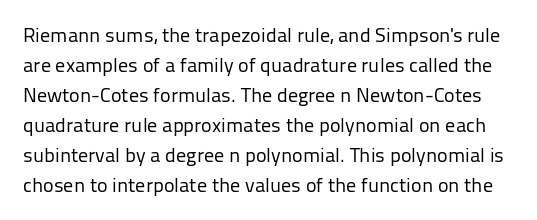
Q: Is the text bold? A: No.
Q: Is the text italic (slanted)? A: No, it is upright.
Q: Is the text underlined? A: No.
Q: Is the spacing between letters normal or unusually wide? A: Normal.
Q: Is the spacing between lines tight, normal or loose? A: Normal.
